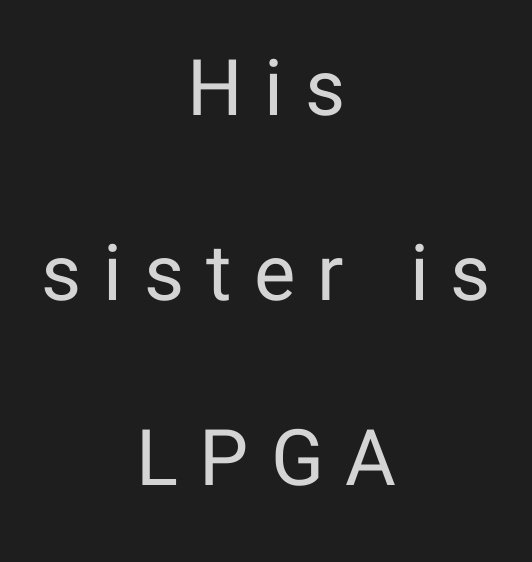
{"serif": "no", "italic": "no", "bold": "no", "weight": "regular", "width": "normal", "stroke_contrast": "low", "x_height": "medium", "monospaced": "no", "underline": "no", "align": "center", "line_spacing": "loose", "line_spacing_ratio": 2.37, "letter_spacing": "wide", "letter_spacing_em": 0.28, "glyph_px": 78}
